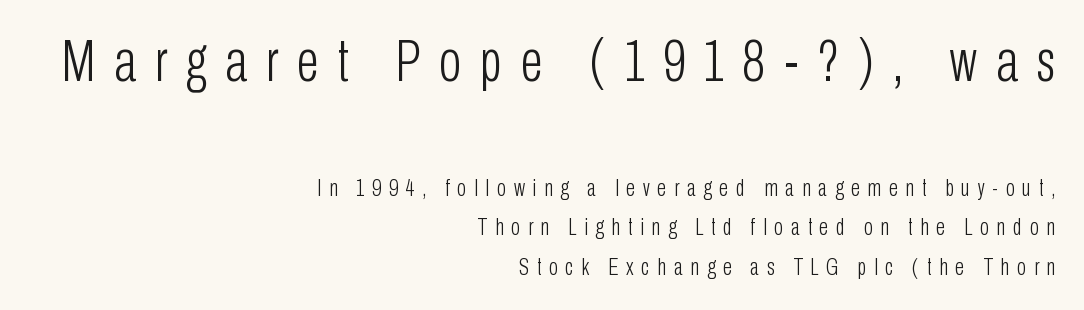
Visually the block forms a straight wall on the right and a jagged coastline on the left. The passage shown begins with its larger block and ends with its smaller one. Heft: none added — not bold. The strip under each line holds only bare page.
